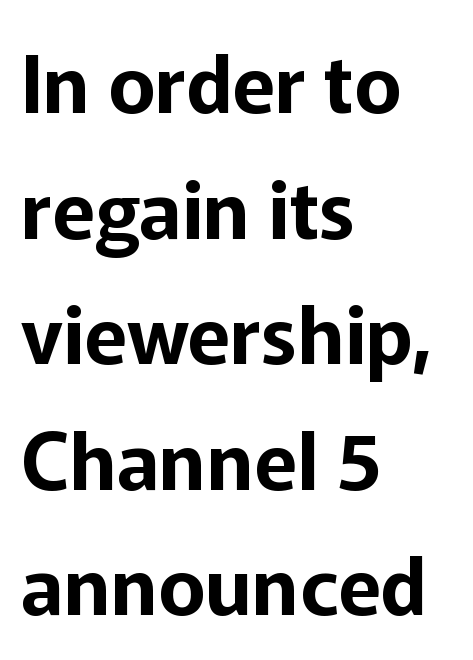
Q: Is the text italic (slanted)? A: No, it is upright.
Q: Is the typeface a serif or a sans-serif typeface? A: Sans-serif.
Q: Is the text underlined? A: No.
Q: How is the paragraph aligned? A: Left-aligned.
Q: Is the spacing between letters normal or unusually wide? A: Normal.
Q: Is the spacing between lines tight, normal or loose? A: Normal.
Q: Width (condensed, normal, or wide)? A: Normal.
Q: Stroke contrast? A: Low.
Q: x-height? A: Medium.
Q: Monospaced? A: No.
